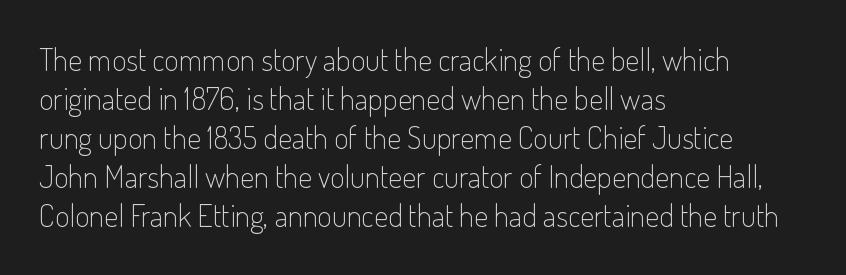
{"serif": "no", "italic": "no", "bold": "no", "weight": "light", "width": "condensed", "stroke_contrast": "low", "x_height": "small", "monospaced": "no", "underline": "no", "align": "left", "line_spacing": "normal", "line_spacing_ratio": 1.26, "letter_spacing": "normal", "letter_spacing_em": 0.0, "glyph_px": 31}
